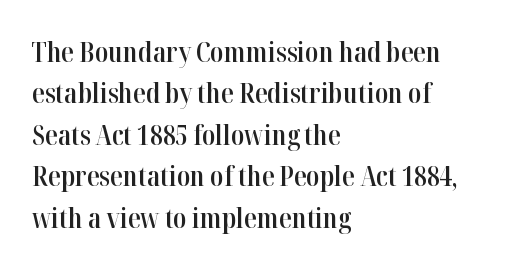
Q: Is the text bold? A: Semi-bold.
Q: Is the text italic (slanted)? A: No, it is upright.
Q: Is the typeface a serif or a sans-serif typeface? A: Serif.
Q: Is the text underlined? A: No.
Q: How is the paragraph aligned? A: Left-aligned.
Q: Is the spacing between letters normal or unusually wide? A: Normal.
Q: Is the spacing between lines tight, normal or loose? A: Normal.
Q: Width (condensed, normal, or wide)? A: Condensed.
Q: Stroke contrast? A: High.
Q: x-height? A: Medium.
Q: Monospaced? A: No.
